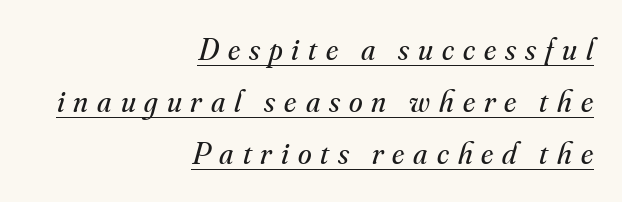
{"serif": "yes", "italic": "yes", "lean": "right", "slant_degrees": 16, "bold": "no", "weight": "regular", "width": "normal", "stroke_contrast": "medium", "x_height": "small", "monospaced": "no", "underline": "yes", "align": "right", "line_spacing": "normal", "line_spacing_ratio": 1.68, "letter_spacing": "wide", "letter_spacing_em": 0.29, "glyph_px": 31}
